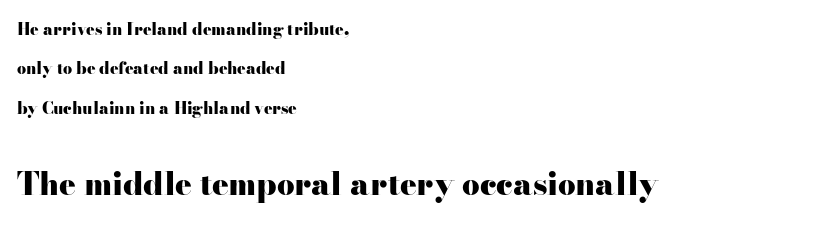
Heft: maximum for text — a bold. The type is set solid horizontally, with unmodified tracking. The more generous point size was reserved for the lower chunk. Here the designer chose a conventional face with non-uniform glyph widths. Posture: vertical.
